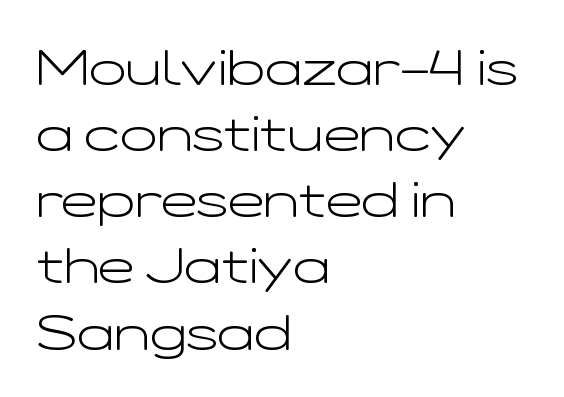
Q: Is the text bold? A: No.
Q: Is the text italic (slanted)? A: No, it is upright.
Q: Is the typeface a serif or a sans-serif typeface? A: Sans-serif.
Q: Is the text underlined? A: No.
Q: How is the paragraph aligned? A: Left-aligned.
Q: Is the spacing between letters normal or unusually wide? A: Normal.
Q: Is the spacing between lines tight, normal or loose? A: Normal.
Q: Width (condensed, normal, or wide)? A: Wide.
Q: Stroke contrast? A: Low.
Q: x-height? A: Medium.
Q: Monospaced? A: No.
